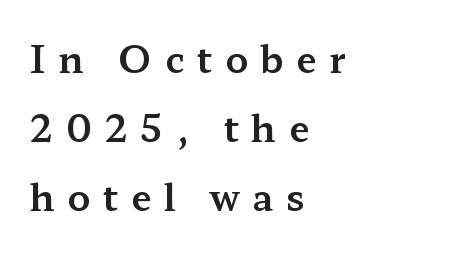
These lines are rendered in a variable-pitch font. Spacing between characters has been opened up far beyond the box default. A bare baseline throughout the passage. Short and long lines alike share a common starting point at left. Ordinary non-slanted type is in use.
